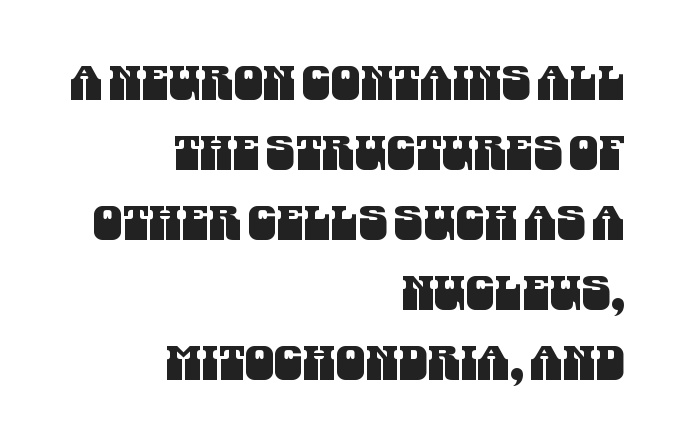
The image shows 47 px condensed sans-serif type; set right-aligned, normal line spacing (1.49x), normal letter spacing, not underlined; medium stroke contrast and a large x-height.
